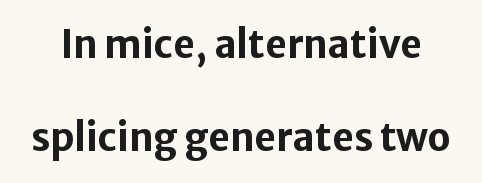
Q: Is the text bold? A: Yes.
Q: Is the text italic (slanted)? A: No, it is upright.
Q: Is the typeface a serif or a sans-serif typeface? A: Sans-serif.
Q: Is the text underlined? A: No.
Q: Is the spacing between letters normal or unusually wide? A: Normal.
Q: Is the spacing between lines tight, normal or loose? A: Loose.
Q: Width (condensed, normal, or wide)? A: Normal.
Q: Stroke contrast? A: Low.
Q: x-height? A: Medium.
Q: Monospaced? A: No.
